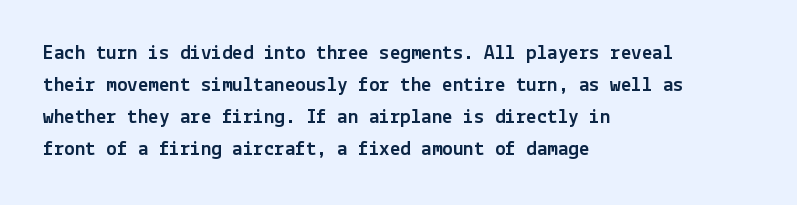
{"italic": "no", "underline": "no", "align": "left", "line_spacing": "normal", "line_spacing_ratio": 1.53, "letter_spacing": "normal", "letter_spacing_em": 0.0, "glyph_px": 21}
